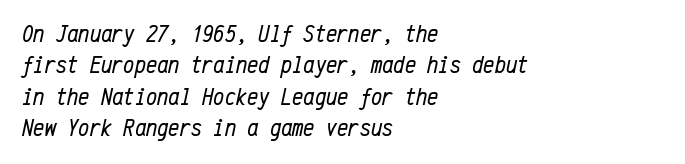
{"italic": "yes", "lean": "right", "slant_degrees": 12, "bold": "no", "underline": "no", "align": "left", "line_spacing": "normal", "line_spacing_ratio": 1.26, "letter_spacing": "normal", "letter_spacing_em": 0.0, "glyph_px": 25}
